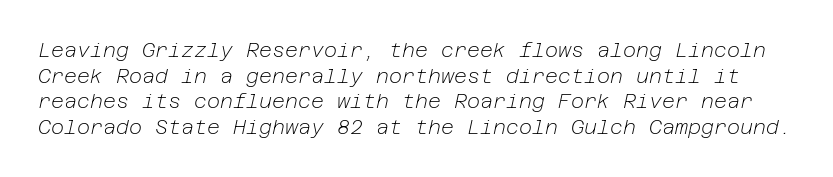
No extra tracking has been applied to these lines. This rendering features lettering with no underline. If you measured baseline to baseline, you'd find a middling distance. Is the stroke heavy? The answer is a plain regular-or-lighter.
